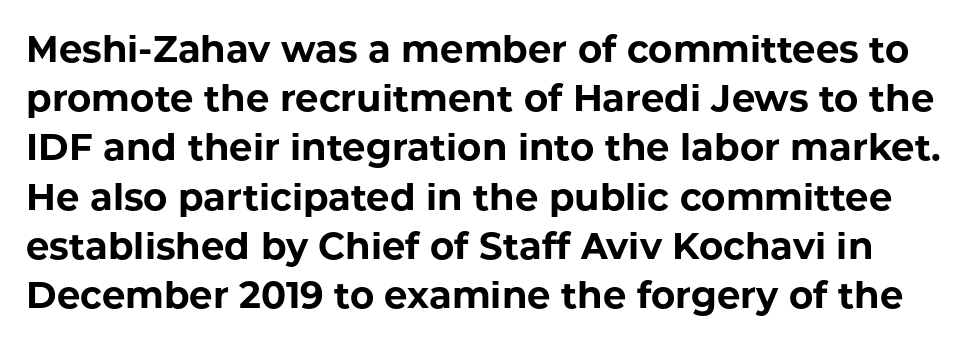
{"serif": "no", "italic": "no", "bold": "yes", "weight": "bold", "width": "normal", "stroke_contrast": "low", "x_height": "medium", "monospaced": "no", "underline": "no", "line_spacing": "normal", "line_spacing_ratio": 1.33, "letter_spacing": "normal", "letter_spacing_em": 0.0, "glyph_px": 37}
